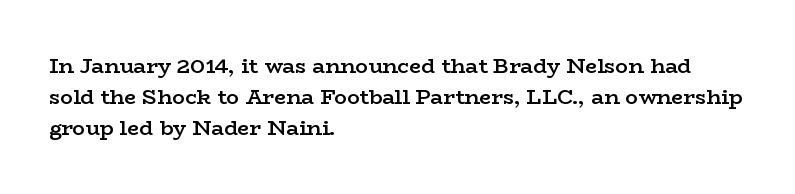
Q: Is the text bold? A: Semi-bold.
Q: Is the text italic (slanted)? A: No, it is upright.
Q: Is the text underlined? A: No.
Q: How is the paragraph aligned? A: Left-aligned.
Q: Is the spacing between letters normal or unusually wide? A: Normal.
Q: Is the spacing between lines tight, normal or loose? A: Normal.
